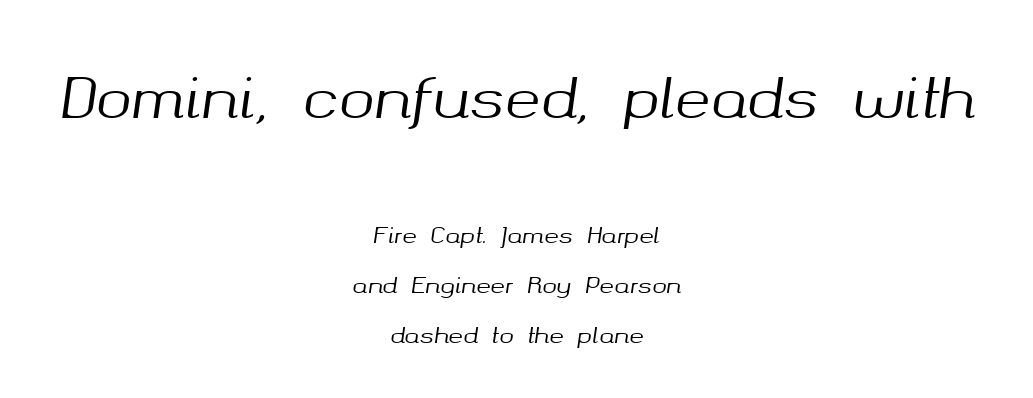
The image shows 54 px text type, italic (leaning right); set centered, loose line spacing (2.27x), normal letter spacing, not underlined; the first (top) block is 2.45x larger; medium stroke contrast and a medium x-height.
